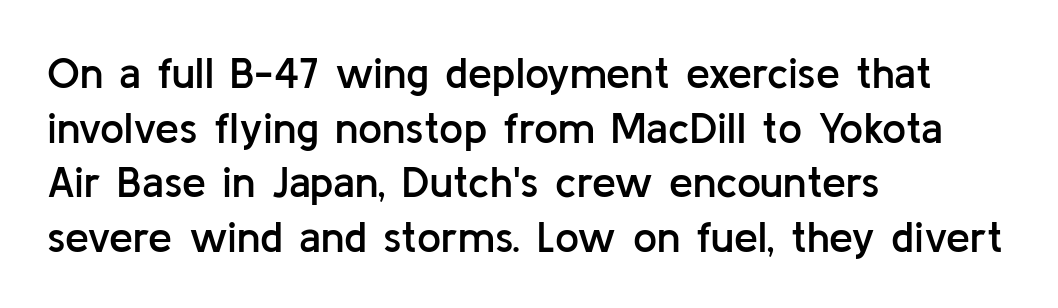
Q: Is the text bold? A: Semi-bold.
Q: Is the text italic (slanted)? A: No, it is upright.
Q: Is the typeface a serif or a sans-serif typeface? A: Sans-serif.
Q: Is the text underlined? A: No.
Q: How is the paragraph aligned? A: Left-aligned.
Q: Is the spacing between letters normal or unusually wide? A: Normal.
Q: Is the spacing between lines tight, normal or loose? A: Normal.
Q: Width (condensed, normal, or wide)? A: Normal.
Q: Stroke contrast? A: Low.
Q: x-height? A: Medium.
Q: Monospaced? A: No.
